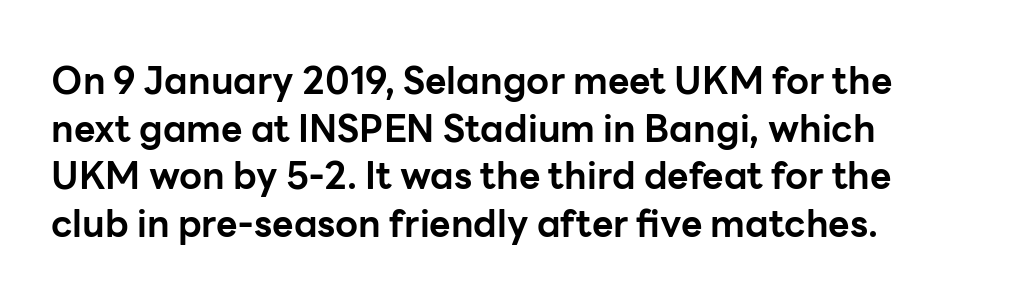
Q: Is the text bold? A: Yes.
Q: Is the text italic (slanted)? A: No, it is upright.
Q: Is the typeface a serif or a sans-serif typeface? A: Sans-serif.
Q: Is the text underlined? A: No.
Q: How is the paragraph aligned? A: Left-aligned.
Q: Is the spacing between letters normal or unusually wide? A: Normal.
Q: Is the spacing between lines tight, normal or loose? A: Normal.
Q: Width (condensed, normal, or wide)? A: Normal.
Q: Stroke contrast? A: Low.
Q: x-height? A: Medium.
Q: Monospaced? A: No.
